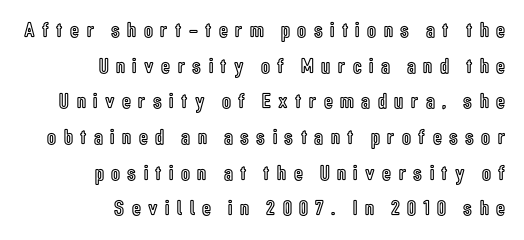
The image shows 22 px text type, upright; set right-aligned, normal line spacing (1.62x), unusually wide letter spacing (+0.34 em), not underlined.
